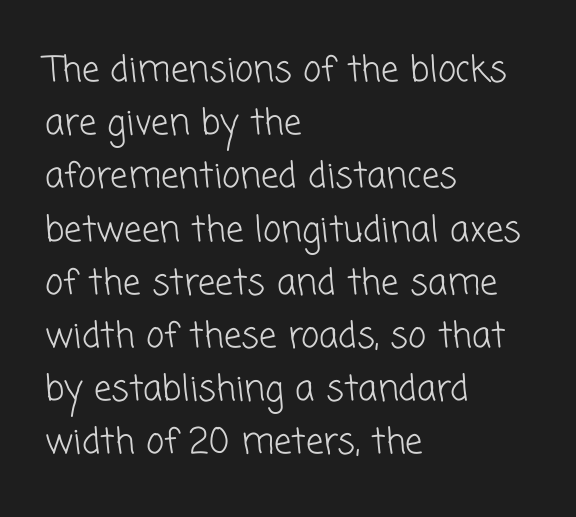
The weight would be labelled regular, book, light, or lighter still. The leading is moderate, giving the passage an even texture. Note the varied advance widths — an 'i' is clearly narrower than an 'm'. The letterforms sit shoulder to shoulder at normal distance. A bare baseline throughout the passage.
